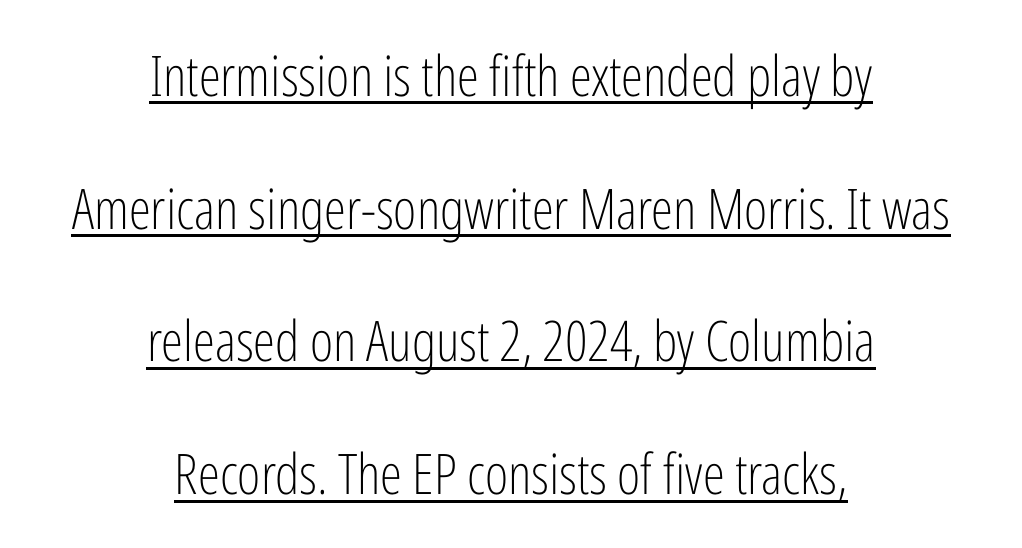
This is underlined copy, the kind a proofreader might mark for attention. Loosely led — the rows are spread out. Notice how the passage keeps no hard edge, just a central spine. Style check: upright.
